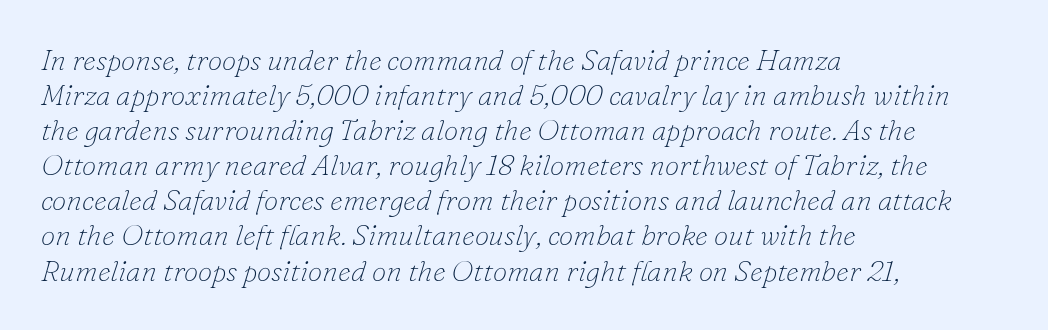
{"serif": "yes", "italic": "yes", "lean": "right", "slant_degrees": 16, "bold": "no", "weight": "thin", "width": "normal", "stroke_contrast": "low", "x_height": "small", "monospaced": "no", "underline": "no", "align": "left", "line_spacing_ratio": 1.21, "letter_spacing": "normal", "letter_spacing_em": 0.0, "glyph_px": 29}
